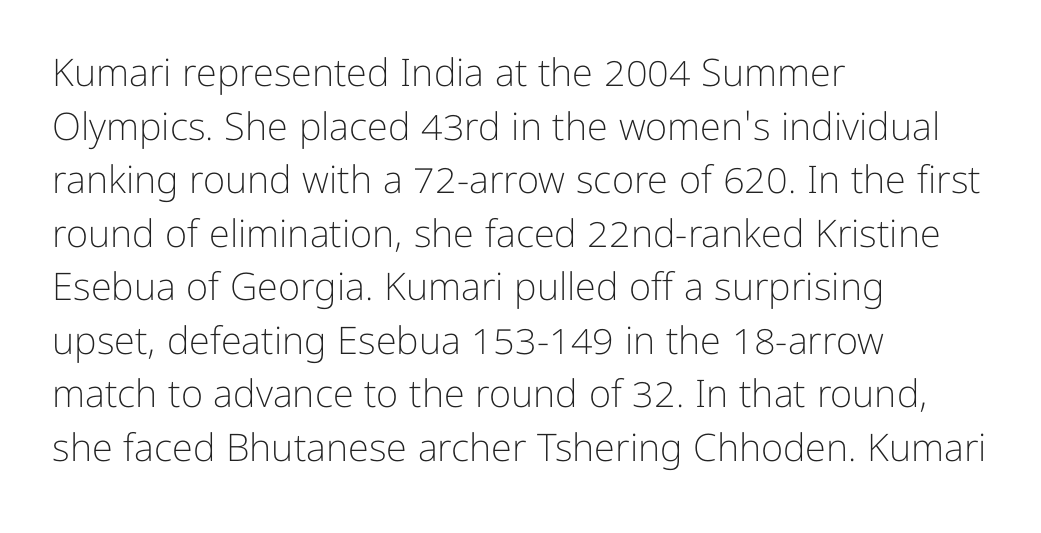
{"serif": "no", "italic": "no", "bold": "no", "weight": "light", "width": "normal", "stroke_contrast": "low", "x_height": "medium", "monospaced": "no", "underline": "no", "align": "left", "line_spacing": "normal", "line_spacing_ratio": 1.41, "letter_spacing": "normal", "letter_spacing_em": 0.0, "glyph_px": 38}
